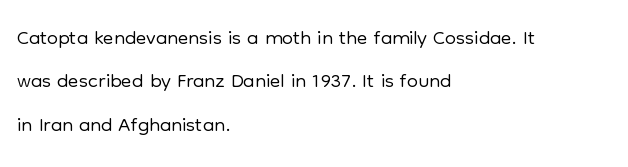
{"serif": "no", "italic": "no", "bold": "no", "weight": "light", "width": "normal", "stroke_contrast": "low", "x_height": "medium", "monospaced": "no", "underline": "no", "align": "left", "line_spacing": "normal", "line_spacing_ratio": 1.4, "letter_spacing": "normal", "letter_spacing_em": 0.0, "glyph_px": 31}
